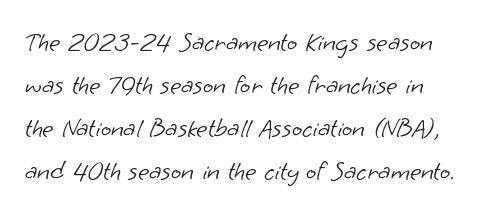
{"bold": "no", "underline": "no", "align": "left", "line_spacing": "normal", "line_spacing_ratio": 1.59, "letter_spacing": "normal", "letter_spacing_em": 0.0, "glyph_px": 27}
